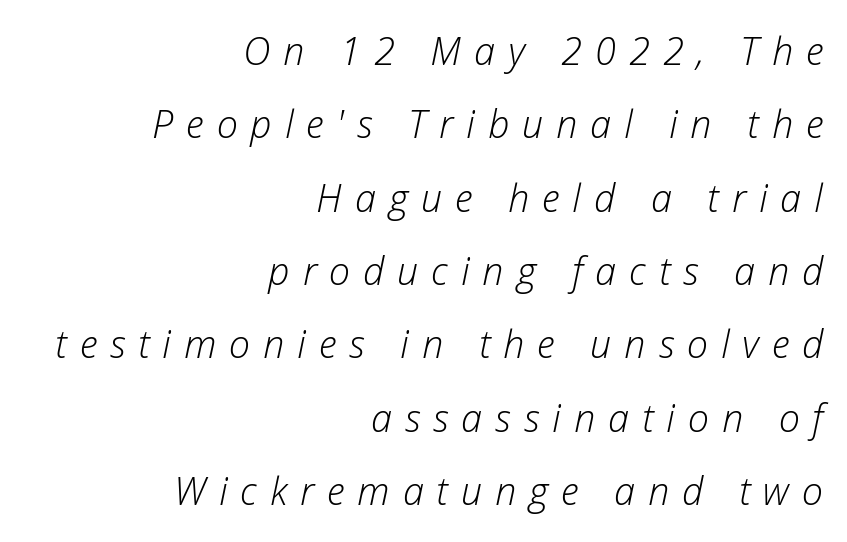
Clear beneath every line of the passage. These lines are set flush right with a ragged left edge. Is this a fixed-width face? No — the glyphs have proportional, varying widths. A great deal of white space separates one row of letters from the next.
